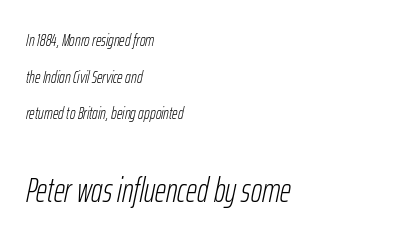
Q: Is the text bold? A: No.
Q: Is the text italic (slanted)? A: Yes, it leans right by about 12 degrees.
Q: Is the text underlined? A: No.
Q: How is the paragraph aligned? A: Left-aligned.
Q: Is the spacing between letters normal or unusually wide? A: Normal.
Q: Is the spacing between lines tight, normal or loose? A: Loose.
Q: Which block of text is set in a larger size, the first (top) or the second (bottom)? A: The second (bottom) one.
Q: Width (condensed, normal, or wide)? A: Condensed.
Q: Stroke contrast? A: Low.
Q: x-height? A: Medium.
Q: Monospaced? A: No.
